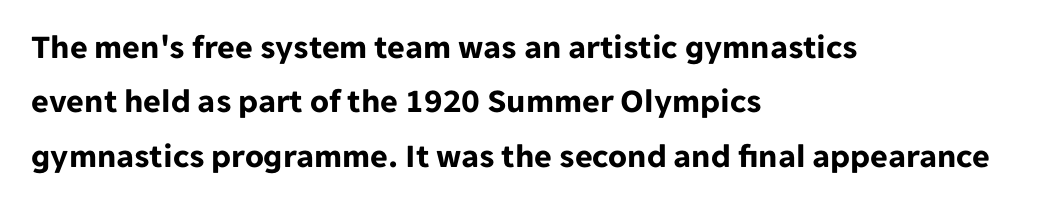
{"serif": "no", "italic": "no", "bold": "yes", "weight": "bold", "width": "normal", "stroke_contrast": "low", "x_height": "medium", "monospaced": "no", "underline": "no", "align": "left", "line_spacing": "normal", "line_spacing_ratio": 1.6, "letter_spacing": "normal", "letter_spacing_em": 0.0, "glyph_px": 34}
